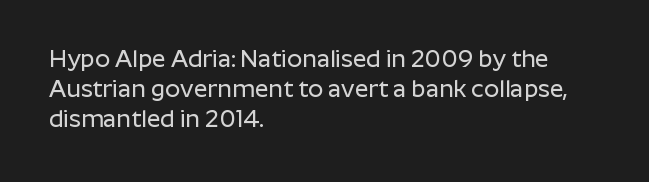
{"italic": "no", "underline": "no", "align": "left", "line_spacing_ratio": 1.24, "letter_spacing": "normal", "letter_spacing_em": 0.0, "glyph_px": 24}
